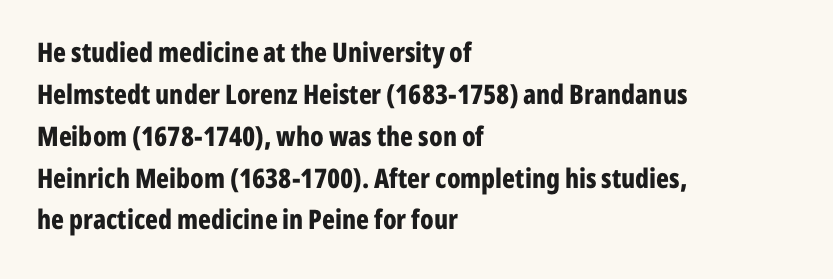
Q: Is the text bold? A: Yes.
Q: Is the text italic (slanted)? A: No, it is upright.
Q: Is the text underlined? A: No.
Q: How is the paragraph aligned? A: Left-aligned.
Q: Is the spacing between letters normal or unusually wide? A: Normal.
Q: Is the spacing between lines tight, normal or loose? A: Normal.
